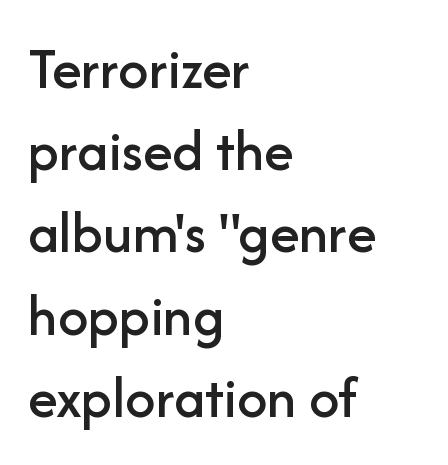
{"serif": "no", "italic": "no", "width": "normal", "stroke_contrast": "low", "x_height": "medium", "monospaced": "no", "underline": "no", "align": "left", "line_spacing": "normal", "line_spacing_ratio": 1.37, "letter_spacing": "normal", "letter_spacing_em": 0.0, "glyph_px": 60}
